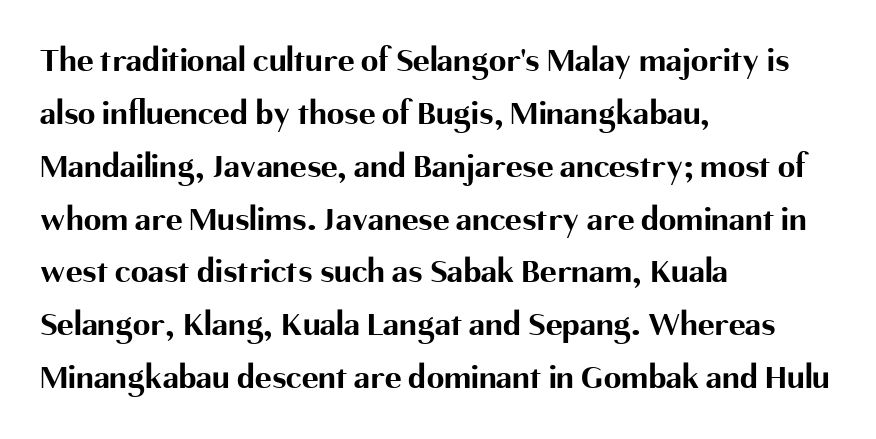
{"serif": "no", "italic": "no", "bold": "yes", "weight": "bold", "width": "normal", "stroke_contrast": "medium", "x_height": "medium", "monospaced": "no", "underline": "no", "align": "left", "line_spacing": "normal", "line_spacing_ratio": 1.51, "letter_spacing": "normal", "letter_spacing_em": 0.0, "glyph_px": 35}
